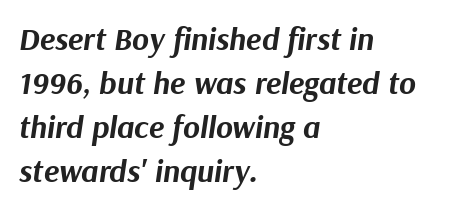
Which margin do the lines hug? The left one — the right edge is uneven. Compared with ordinary roman type, these characters are visibly tilted. The passage shown is not underscored anywhere. Compared with typical body copy, the letter spacing here is the same. A typesetter would call this proportional, since set widths differ per character. The letters are bold, with thick, heavy strokes.
